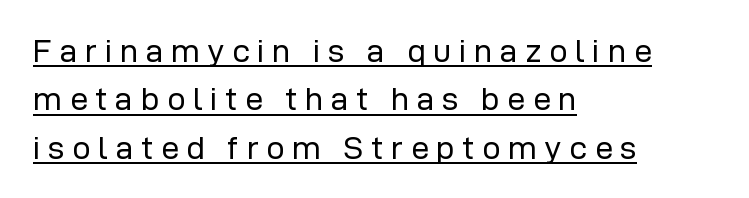
Q: Is the text bold? A: No.
Q: Is the text italic (slanted)? A: No, it is upright.
Q: Is the typeface a serif or a sans-serif typeface? A: Sans-serif.
Q: Is the text underlined? A: Yes.
Q: How is the paragraph aligned? A: Left-aligned.
Q: Is the spacing between letters normal or unusually wide? A: Unusually wide.
Q: Is the spacing between lines tight, normal or loose? A: Normal.
Q: Width (condensed, normal, or wide)? A: Normal.
Q: Stroke contrast? A: Low.
Q: x-height? A: Medium.
Q: Monospaced? A: No.
